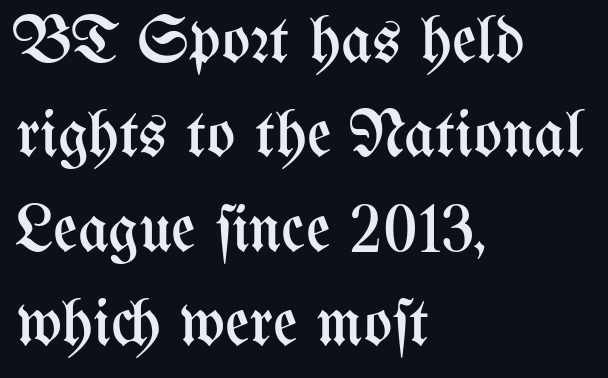
The image shows 67 px regular-weight, condensed type, upright; set left-aligned, normal line spacing (1.41x), normal letter spacing, not underlined; medium stroke contrast and a medium x-height.
